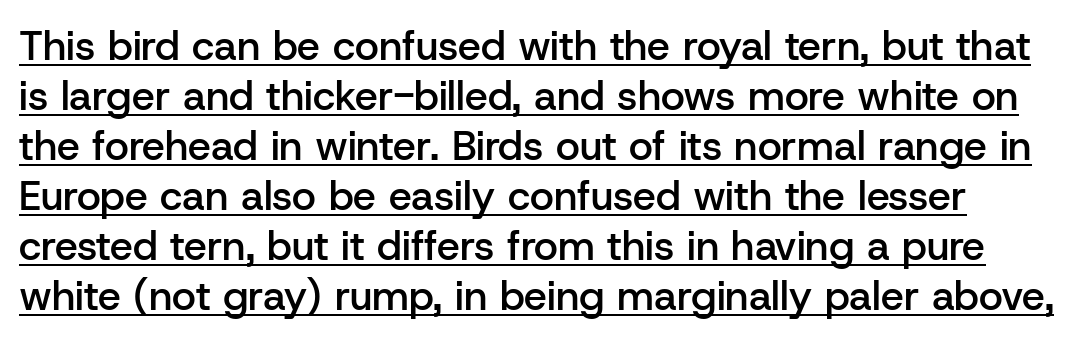
The image shows 41 px semibold sans-serif type, upright; set line spacing 1.22x, normal letter spacing, underlined; low stroke contrast and a medium x-height.
